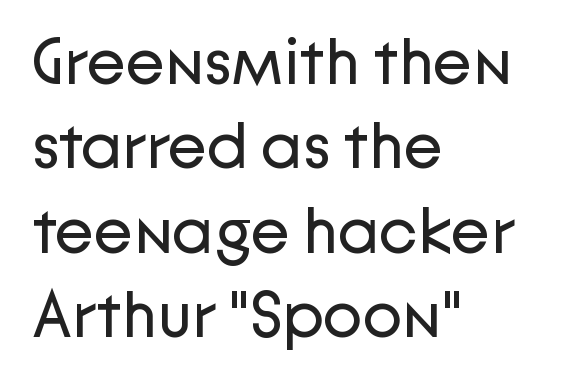
The image shows 65 px regular-weight sans-serif type, upright; set left-aligned, normal line spacing (1.3x), normal letter spacing, not underlined; low stroke contrast and a medium x-height.
